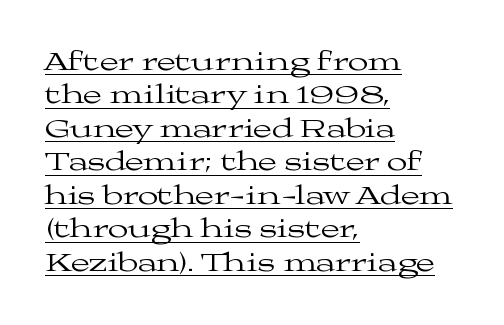
Stem width sits at or under what a default text font uses. Underlined type. One-word summary of the alignment: left. Tracking here is standard; glyphs follow each other at the usual distance.
